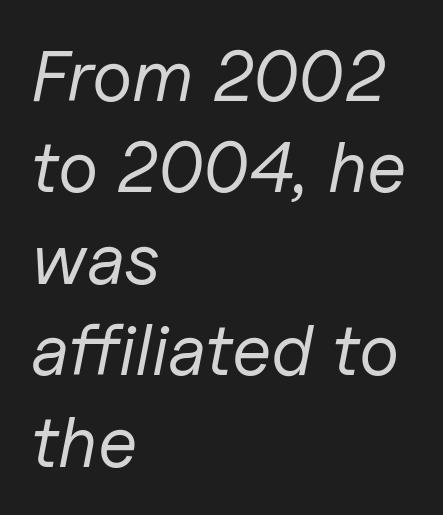
The image shows 72 px regular-weight type, italic (leaning right); set left-aligned, normal line spacing (1.27x), normal letter spacing, not underlined; low stroke contrast and a medium x-height.
